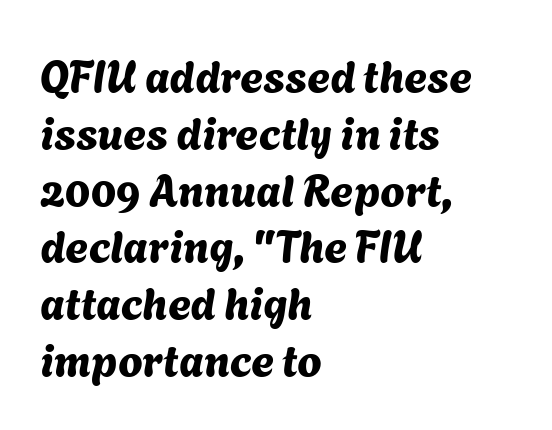
Unmarked baselines from the first word to the last. Font category for this specimen: sans-serif. Looks like regular typesetting: each glyph gets only the width it needs. Short and long lines alike share a common starting point at left. Interline gaps are of average width in this sample.
